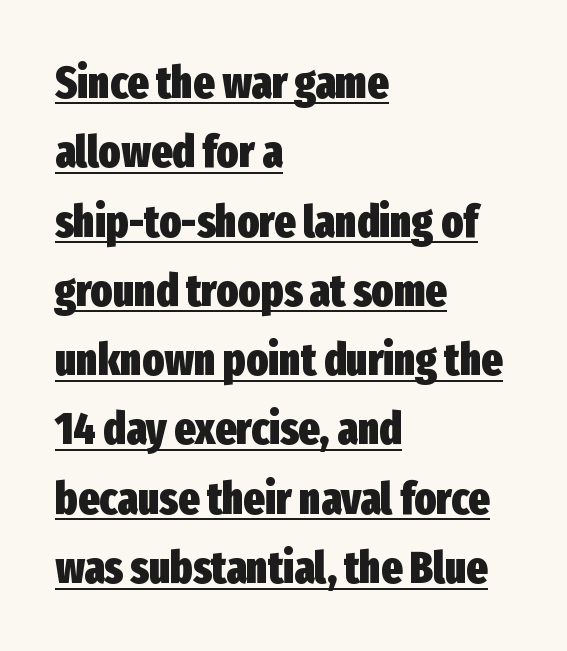
Q: Is the text bold? A: Yes.
Q: Is the text italic (slanted)? A: No, it is upright.
Q: Is the typeface a serif or a sans-serif typeface? A: Sans-serif.
Q: Is the text underlined? A: Yes.
Q: How is the paragraph aligned? A: Left-aligned.
Q: Is the spacing between letters normal or unusually wide? A: Normal.
Q: Is the spacing between lines tight, normal or loose? A: Normal.
Q: Width (condensed, normal, or wide)? A: Condensed.
Q: Stroke contrast? A: Low.
Q: x-height? A: Medium.
Q: Monospaced? A: No.
